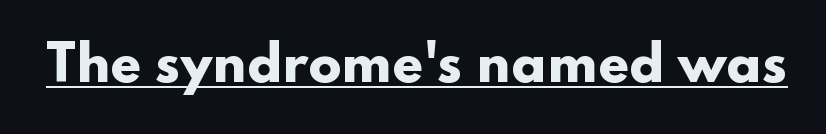
The image shows 49 px heavy, wide sans-serif type, upright; set normal letter spacing, underlined; low stroke contrast and a small x-height.
